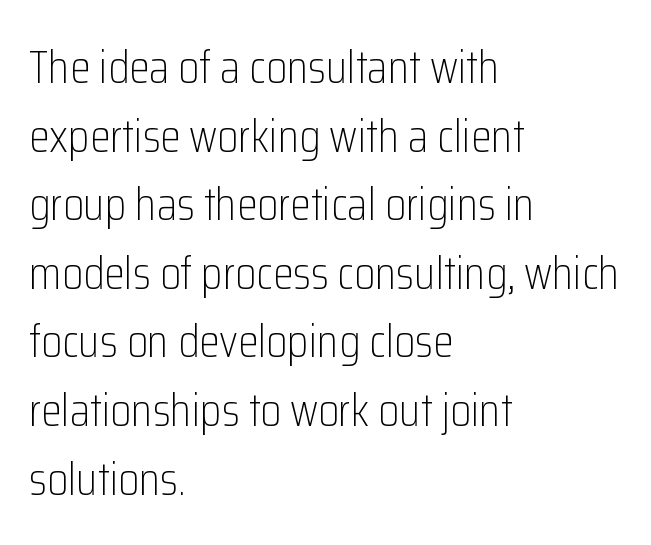
{"serif": "no", "italic": "no", "bold": "no", "weight": "light", "width": "condensed", "stroke_contrast": "low", "x_height": "medium", "monospaced": "no", "underline": "no", "align": "left", "line_spacing": "normal", "line_spacing_ratio": 1.46, "letter_spacing": "normal", "letter_spacing_em": 0.0, "glyph_px": 47}
